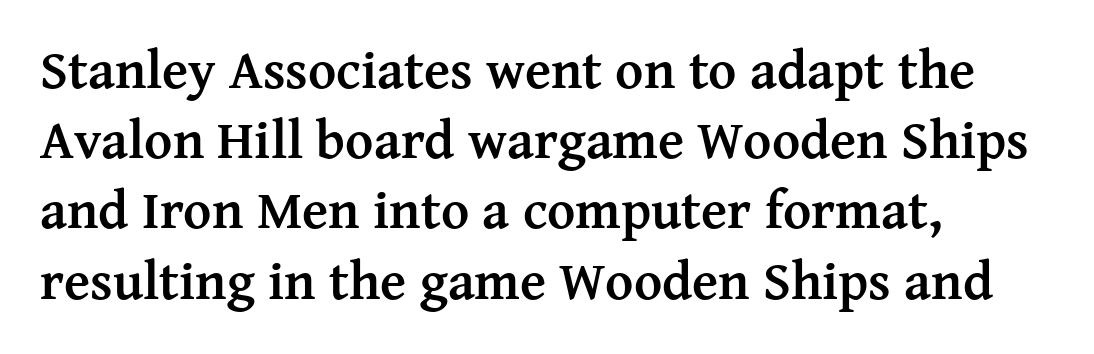
Q: Is the text bold? A: Yes.
Q: Is the text italic (slanted)? A: No, it is upright.
Q: Is the typeface a serif or a sans-serif typeface? A: Serif.
Q: Is the text underlined? A: No.
Q: How is the paragraph aligned? A: Left-aligned.
Q: Is the spacing between letters normal or unusually wide? A: Normal.
Q: Is the spacing between lines tight, normal or loose? A: Normal.
Q: Width (condensed, normal, or wide)? A: Normal.
Q: Stroke contrast? A: Medium.
Q: x-height? A: Medium.
Q: Monospaced? A: No.
